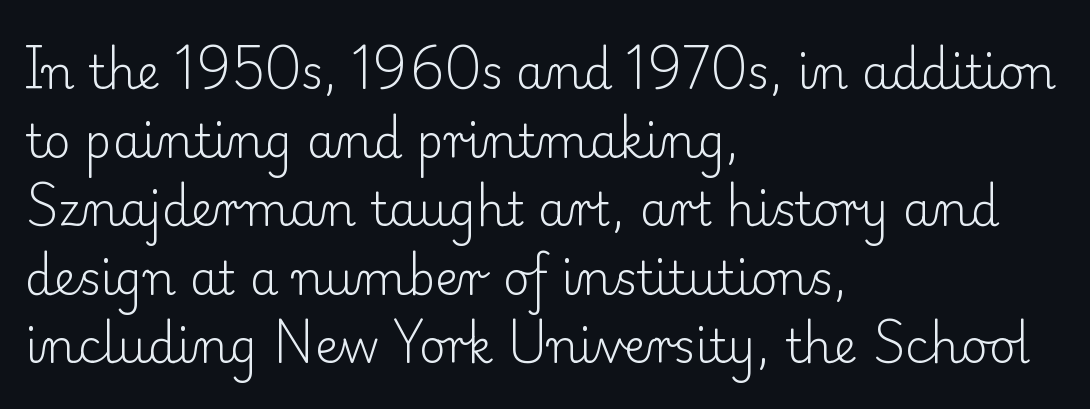
The image shows 46 px light type, upright; set left-aligned, normal line spacing (1.49x), normal letter spacing, not underlined; low stroke contrast and a small x-height.
